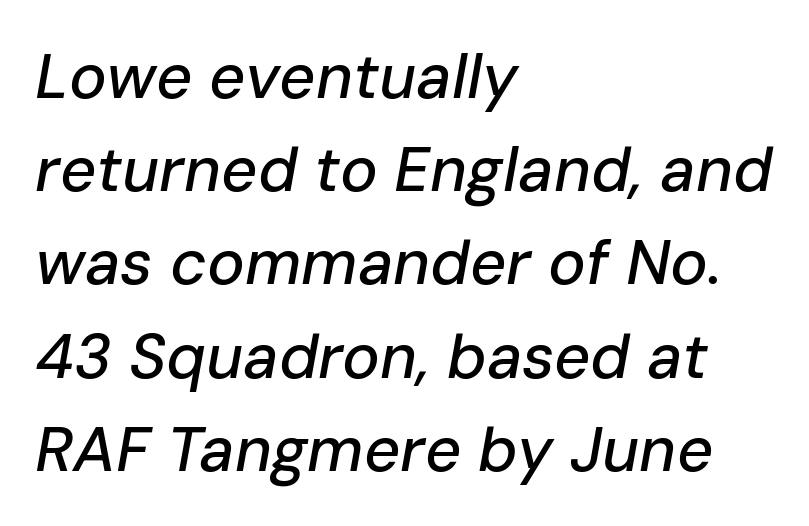
Q: Is the text italic (slanted)? A: Yes, it leans right by about 10 degrees.
Q: Is the text underlined? A: No.
Q: How is the paragraph aligned? A: Left-aligned.
Q: Is the spacing between letters normal or unusually wide? A: Normal.
Q: Is the spacing between lines tight, normal or loose? A: Normal.
Q: Width (condensed, normal, or wide)? A: Normal.
Q: Stroke contrast? A: Low.
Q: x-height? A: Medium.
Q: Monospaced? A: No.
